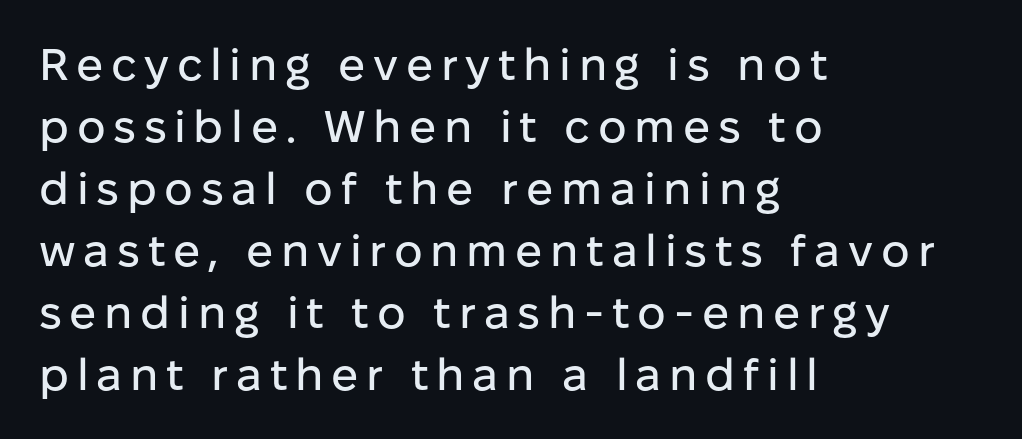
{"serif": "no", "italic": "no", "width": "normal", "stroke_contrast": "low", "x_height": "medium", "monospaced": "no", "underline": "no", "align": "left", "line_spacing": "normal", "line_spacing_ratio": 1.38, "glyph_px": 45}
